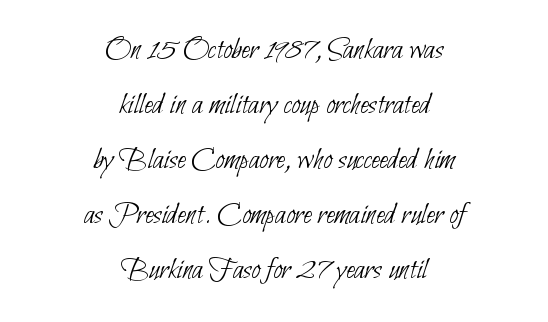
Q: Is the text bold? A: No.
Q: Is the typeface a serif or a sans-serif typeface? A: Sans-serif.
Q: Is the text underlined? A: No.
Q: How is the paragraph aligned? A: Centered.
Q: Is the spacing between letters normal or unusually wide? A: Normal.
Q: Width (condensed, normal, or wide)? A: Condensed.
Q: Stroke contrast? A: Low.
Q: x-height? A: Small.
Q: Monospaced? A: No.
